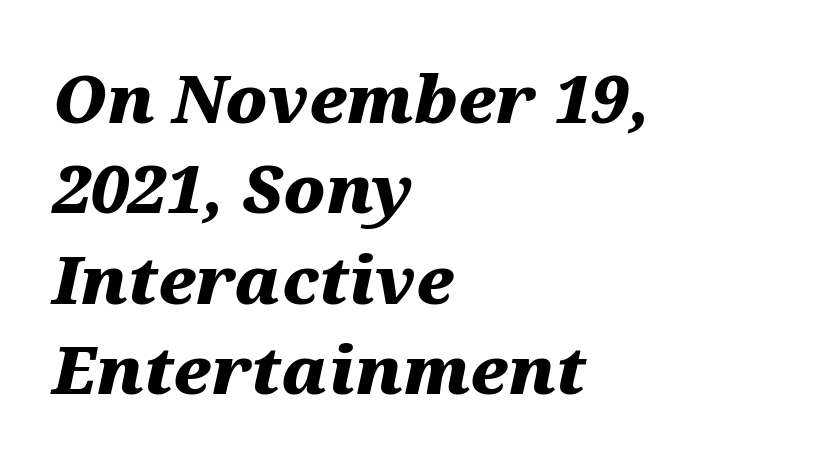
Beneath every word, the page is bare. Reading down the column, the eye jumps a familiar distance to each next line. Designer's note — italics engaged. This rendering uses left alignment, leaving the right contour irregular. Look at the tracking — it's just the regular setting, nothing added. Students, this is bold: see how much ink each stroke carries.
